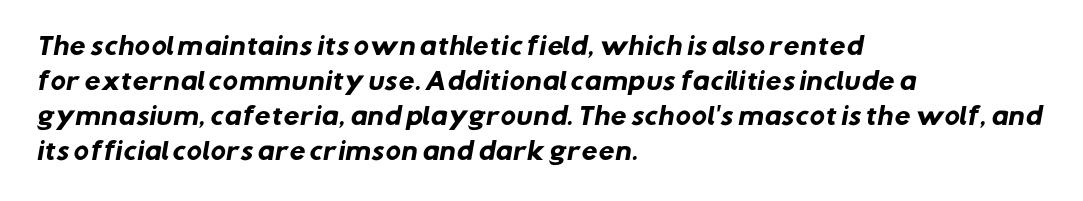
Each glyph is drawn with heavy, bold strokes. This rendering features lettering with no underline. Successive baselines arrive at the customary interval. Which margin do the lines hug? The left one — the right edge is uneven.
